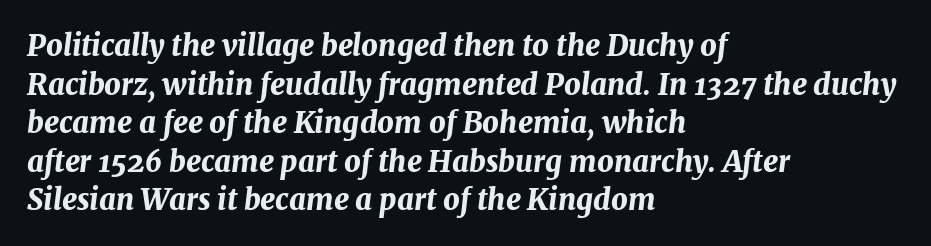
{"italic": "yes", "lean": "right", "slant_degrees": 7, "bold": "yes", "weight": "bold", "width": "normal", "stroke_contrast": "medium", "x_height": "medium", "monospaced": "no", "underline": "no", "align": "left", "line_spacing": "normal", "line_spacing_ratio": 1.33, "letter_spacing": "normal", "letter_spacing_em": 0.0, "glyph_px": 29}
